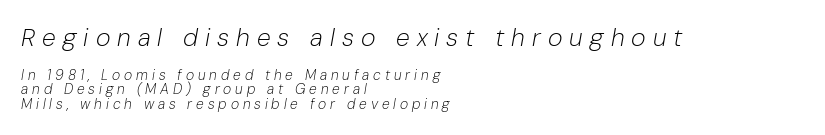
Q: Is the text bold? A: No.
Q: Is the text italic (slanted)? A: Yes, it leans right by about 10 degrees.
Q: Is the text underlined? A: No.
Q: How is the paragraph aligned? A: Left-aligned.
Q: Is the spacing between letters normal or unusually wide? A: Unusually wide.
Q: Is the spacing between lines tight, normal or loose? A: Tight.
Q: Which block of text is set in a larger size, the first (top) or the second (bottom)? A: The first (top) one.
